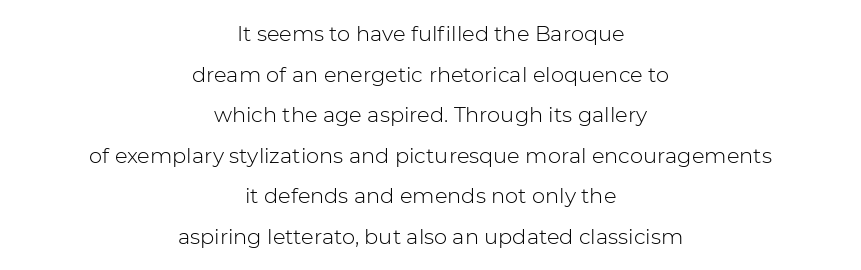
Compared with typical body copy, the letter spacing here is the same. Descenders hang freely into open space. If you folded the block vertically in half, each line would mirror itself in length. A great deal of white space separates one row of letters from the next. Ascenders rise straight up at ninety degrees.
